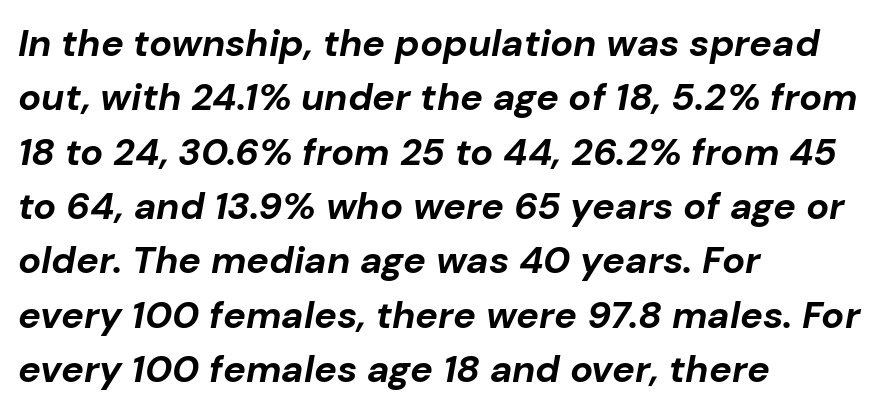
Q: Is the text bold? A: Yes.
Q: Is the text italic (slanted)? A: Yes, it leans right by about 10 degrees.
Q: Is the text underlined? A: No.
Q: How is the paragraph aligned? A: Left-aligned.
Q: Is the spacing between letters normal or unusually wide? A: Normal.
Q: Is the spacing between lines tight, normal or loose? A: Normal.
Q: Width (condensed, normal, or wide)? A: Normal.
Q: Stroke contrast? A: Low.
Q: x-height? A: Medium.
Q: Monospaced? A: No.
